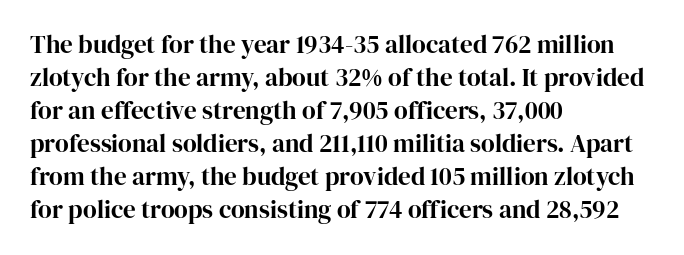
Q: Is the text italic (slanted)? A: No, it is upright.
Q: Is the text underlined? A: No.
Q: How is the paragraph aligned? A: Left-aligned.
Q: Is the spacing between letters normal or unusually wide? A: Normal.
Q: Is the spacing between lines tight, normal or loose? A: Normal.
